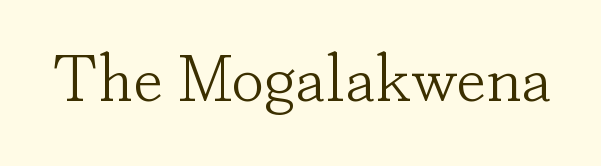
{"serif": "yes", "italic": "no", "bold": "no", "weight": "light", "width": "normal", "stroke_contrast": "low", "x_height": "small", "monospaced": "no", "underline": "no", "letter_spacing": "normal", "letter_spacing_em": 0.0, "glyph_px": 66}
